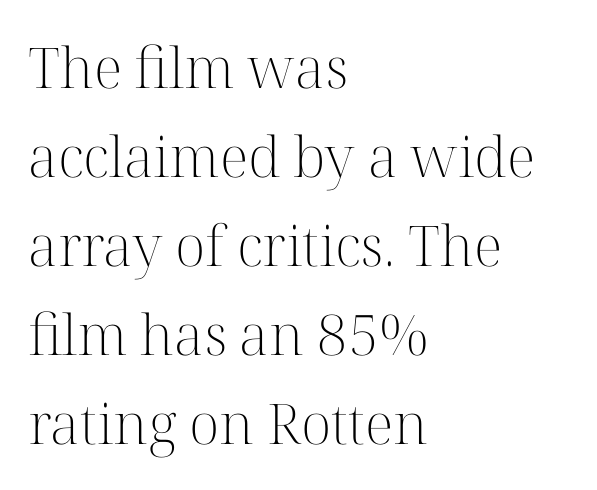
{"serif": "yes", "italic": "no", "bold": "no", "weight": "light", "width": "normal", "stroke_contrast": "high", "x_height": "medium", "monospaced": "no", "underline": "no", "align": "left", "line_spacing": "normal", "line_spacing_ratio": 1.59, "letter_spacing": "normal", "letter_spacing_em": 0.0, "glyph_px": 56}
